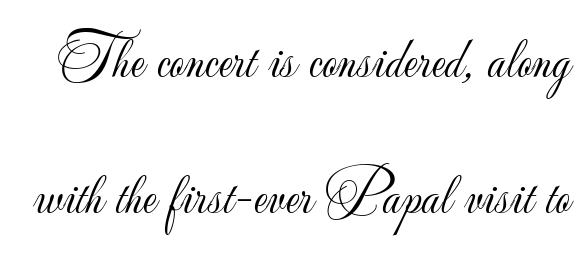
{"serif": "no", "bold": "no", "weight": "light", "width": "normal", "stroke_contrast": "low", "x_height": "small", "monospaced": "no", "underline": "no", "line_spacing": "loose", "line_spacing_ratio": 2.34, "letter_spacing": "normal", "letter_spacing_em": 0.0, "glyph_px": 58}
